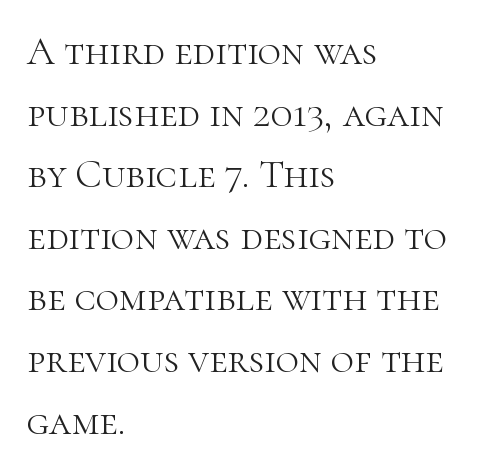
Q: Is the text bold? A: No.
Q: Is the text italic (slanted)? A: No, it is upright.
Q: Is the typeface a serif or a sans-serif typeface? A: Serif.
Q: Is the text underlined? A: No.
Q: How is the paragraph aligned? A: Left-aligned.
Q: Is the spacing between letters normal or unusually wide? A: Normal.
Q: Is the spacing between lines tight, normal or loose? A: Normal.
Q: Width (condensed, normal, or wide)? A: Normal.
Q: Stroke contrast? A: High.
Q: x-height? A: Medium.
Q: Monospaced? A: No.
